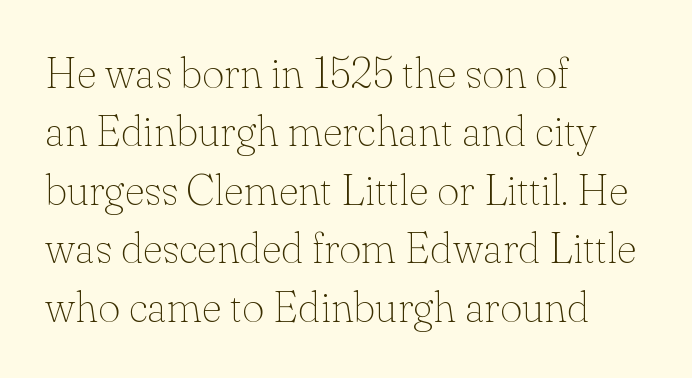
The image shows 43 px thin serif type, upright; set left-aligned, normal line spacing (1.36x), normal letter spacing, not underlined; low stroke contrast and a small x-height.
